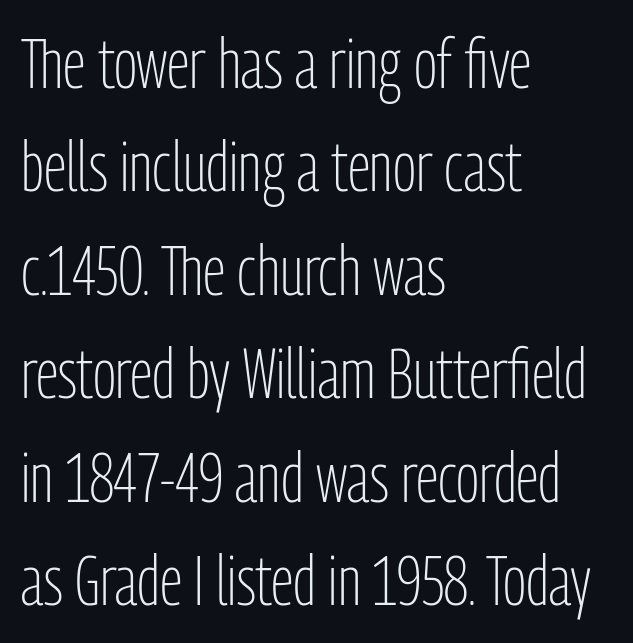
The image shows 69 px light, condensed sans-serif type, upright; set left-aligned, normal line spacing (1.5x), normal letter spacing, not underlined; low stroke contrast and a medium x-height.
